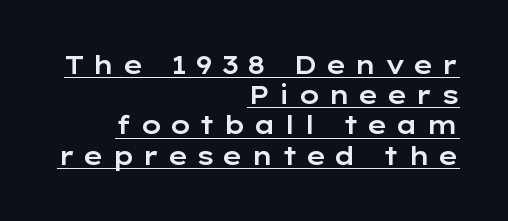
{"italic": "no", "underline": "yes", "align": "right", "line_spacing_ratio": 1.21, "letter_spacing": "wide", "letter_spacing_em": 0.31, "glyph_px": 25}
